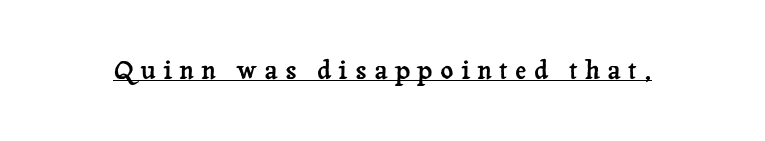
Q: Is the text italic (slanted)? A: No, it is upright.
Q: Is the text underlined? A: Yes.
Q: Is the spacing between letters normal or unusually wide? A: Unusually wide.
